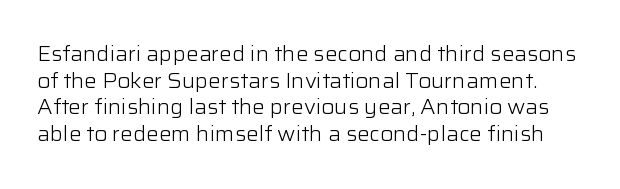
The image shows 21 px text type, upright; set normal line spacing (1.27x), normal letter spacing, not underlined.
